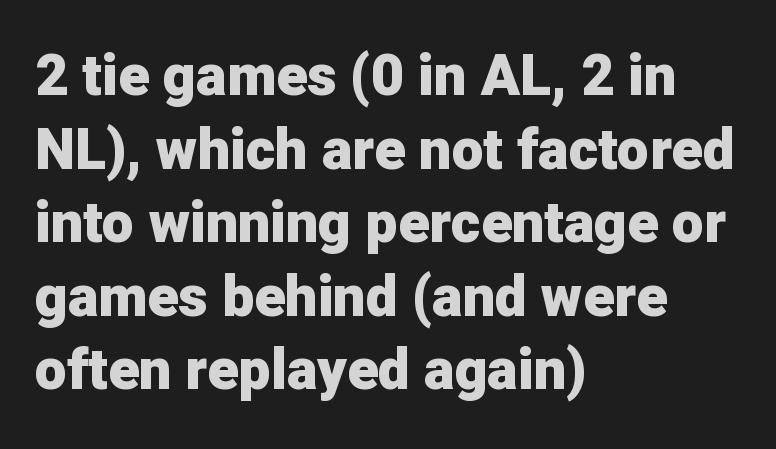
No word sits above an underline. Vertically, the passage feels balanced, rows spaced as you'd expect. Do the characters align in a grid? No, the font is proportional. A student would call this left alignment; a typographer would say flush left, rag right.
